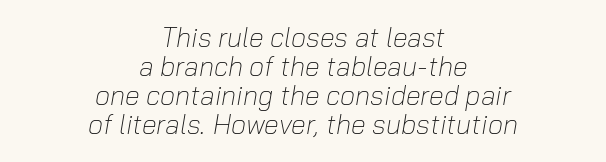
Notice how descenders almost collide with the ascenders below — that's tight leading. Nobody touched the tracking dial on this one. Letters rest on an invisible, unmarked baseline. Reading down the block, each line starts at a different indent, mirrored at its end.
